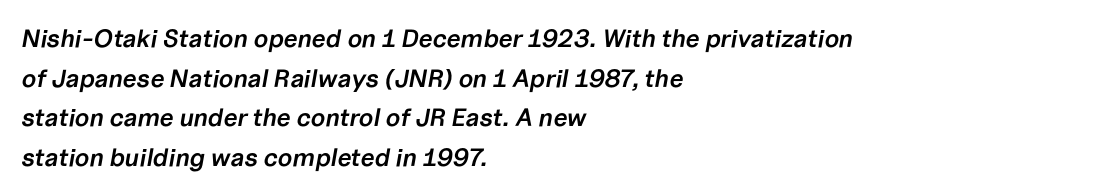
Does the copy run flush right? No — it runs flush left. Slanted lettering throughout. Rule under the text: the space is simply empty. Regular leading. These lines keep a tight, regular rhythm from letter to letter.
